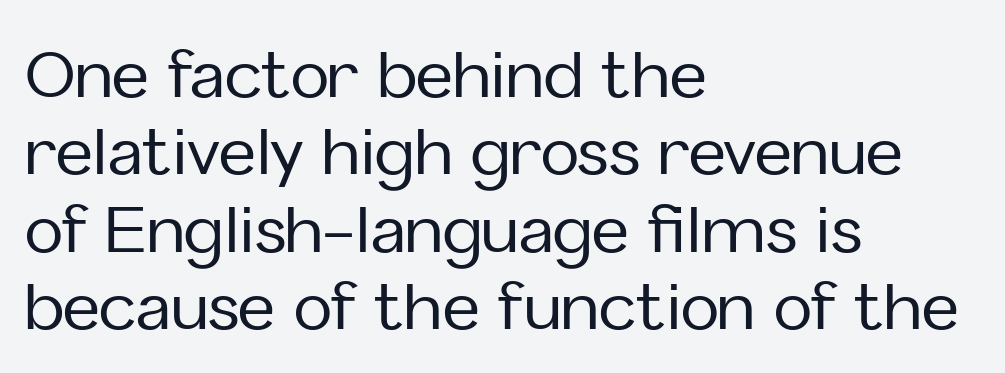
{"serif": "no", "italic": "no", "width": "normal", "stroke_contrast": "low", "x_height": "medium", "monospaced": "no", "underline": "no", "align": "left", "line_spacing_ratio": 1.21, "letter_spacing": "normal", "letter_spacing_em": 0.0, "glyph_px": 64}
